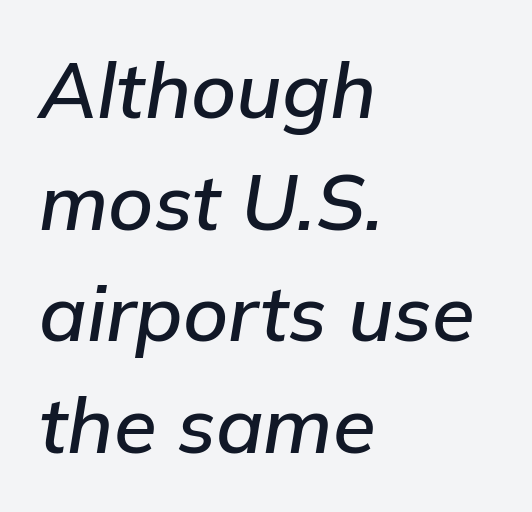
The image shows 78 px text type, italic (leaning right); set left-aligned, normal line spacing (1.43x), normal letter spacing, not underlined; low stroke contrast and a medium x-height.
